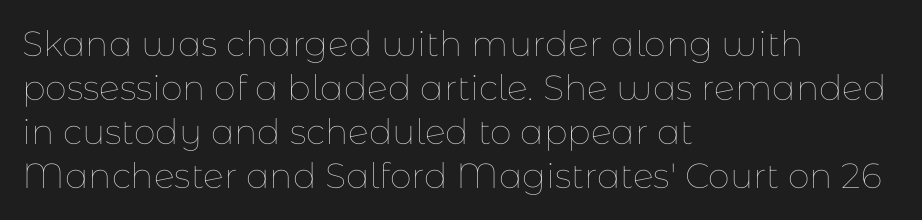
Q: Is the text bold? A: No.
Q: Is the text italic (slanted)? A: No, it is upright.
Q: Is the text underlined? A: No.
Q: How is the paragraph aligned? A: Left-aligned.
Q: Is the spacing between letters normal or unusually wide? A: Normal.
Q: Is the spacing between lines tight, normal or loose? A: Normal.
Q: Width (condensed, normal, or wide)? A: Normal.
Q: Stroke contrast? A: Low.
Q: x-height? A: Medium.
Q: Monospaced? A: No.
